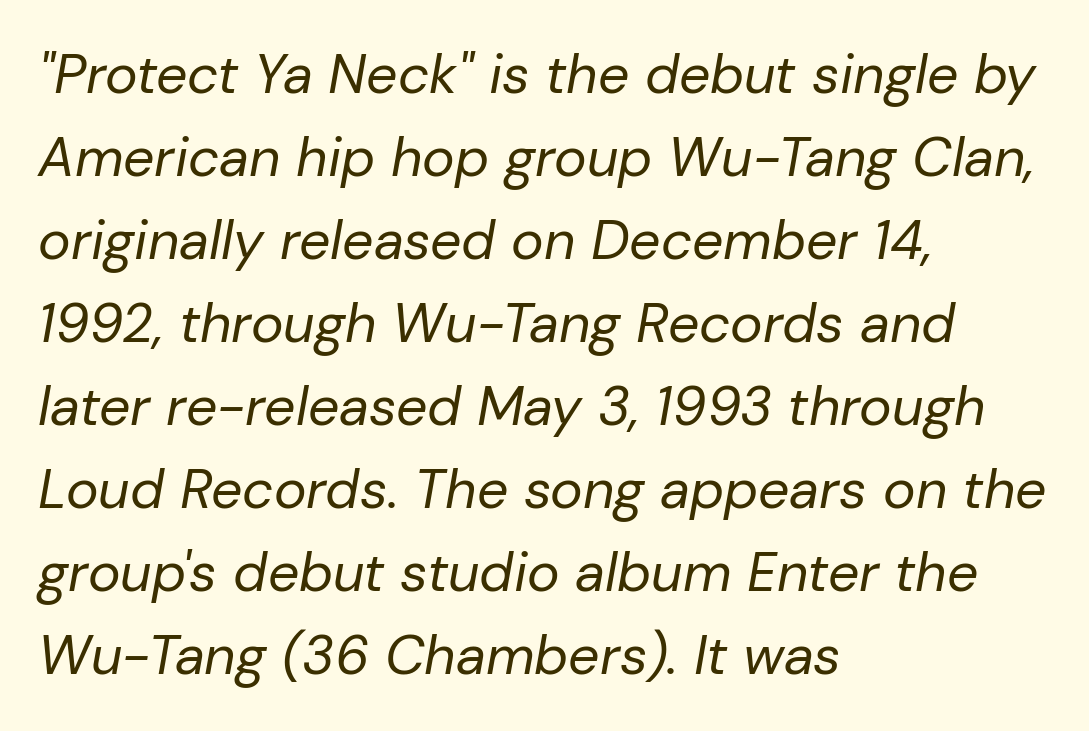
The letterforms sit shoulder to shoulder at normal distance. Just letters on the line, the space beneath them empty. Summary of weight: not heavy and not bold. The vertical gap from one line to the next is medium. The rendering uses natural spacing where letterforms have individual widths. Yep, that's italic — everything's leaning.
